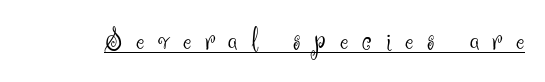
Q: Is the text bold? A: No.
Q: Is the text italic (slanted)? A: No, it is upright.
Q: Is the typeface a serif or a sans-serif typeface? A: Sans-serif.
Q: Is the text underlined? A: Yes.
Q: Is the spacing between letters normal or unusually wide? A: Unusually wide.
Q: Width (condensed, normal, or wide)? A: Normal.
Q: Stroke contrast? A: Medium.
Q: x-height? A: Small.
Q: Monospaced? A: No.
